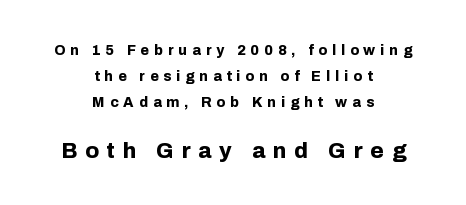
Q: Is the text bold? A: Yes.
Q: Is the text italic (slanted)? A: No, it is upright.
Q: Is the text underlined? A: No.
Q: How is the paragraph aligned? A: Centered.
Q: Is the spacing between letters normal or unusually wide? A: Unusually wide.
Q: Which block of text is set in a larger size, the first (top) or the second (bottom)? A: The second (bottom) one.
